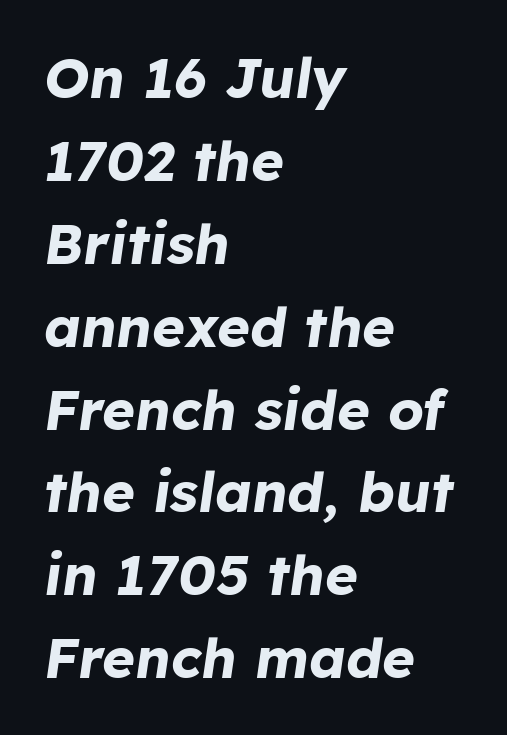
The image shows 56 px bold type, italic (leaning right); set left-aligned, normal line spacing (1.48x), normal letter spacing, not underlined; low stroke contrast and a medium x-height.
